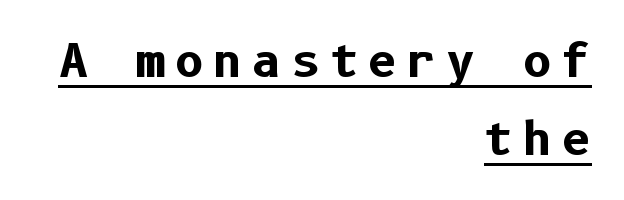
The image shows 45 px bold sans-serif type, upright; set right-aligned, line spacing 1.73x, unusually wide letter spacing (+0.21 em), underlined; low stroke contrast and a medium x-height.
